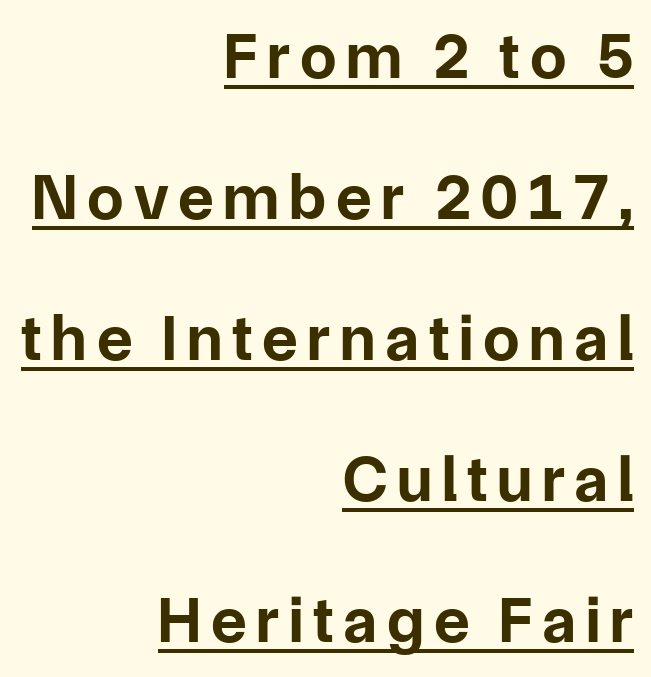
The image shows 65 px bold sans-serif type, upright; set right-aligned, loose line spacing (2.17x), underlined; low stroke contrast and a medium x-height.
